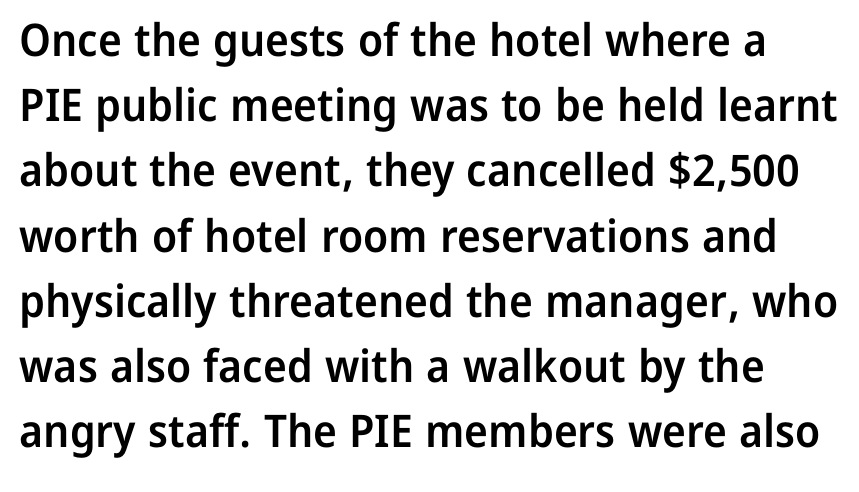
{"serif": "no", "italic": "no", "bold": "semi", "weight": "semibold", "width": "normal", "stroke_contrast": "low", "x_height": "medium", "monospaced": "no", "underline": "no", "line_spacing": "normal", "line_spacing_ratio": 1.45, "letter_spacing": "normal", "letter_spacing_em": 0.0, "glyph_px": 45}
